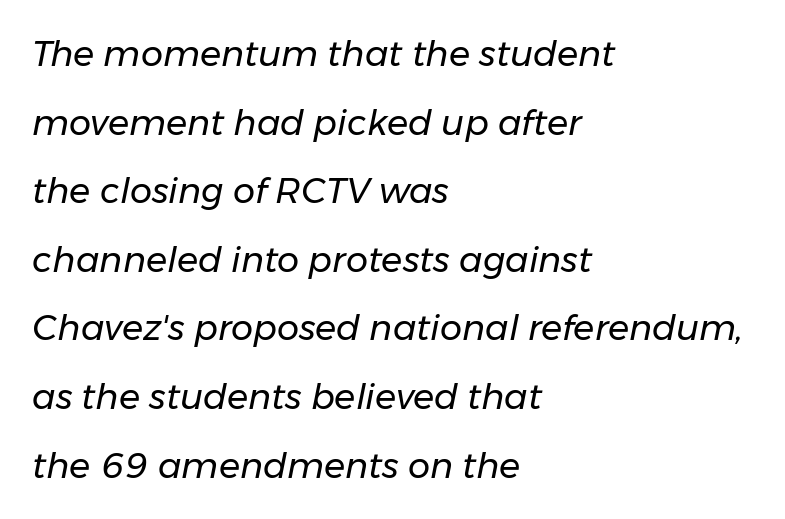
{"italic": "yes", "lean": "right", "slant_degrees": 11, "bold": "no", "weight": "regular", "width": "normal", "stroke_contrast": "low", "x_height": "medium", "monospaced": "no", "underline": "no", "align": "left", "line_spacing": "loose", "line_spacing_ratio": 1.96, "letter_spacing": "normal", "letter_spacing_em": 0.0, "glyph_px": 35}
